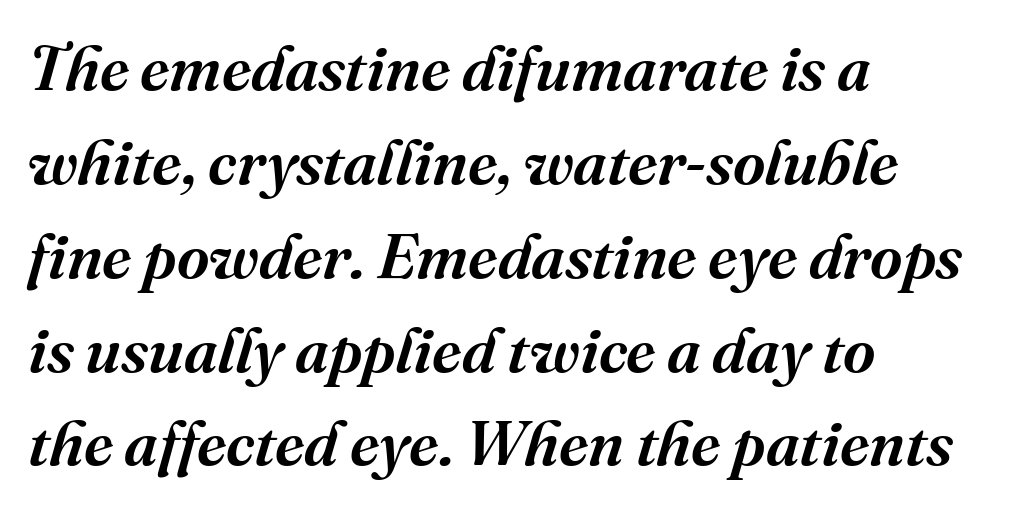
Q: Is the text italic (slanted)? A: Yes, it leans right by about 16 degrees.
Q: Is the typeface a serif or a sans-serif typeface? A: Serif.
Q: Is the text underlined? A: No.
Q: How is the paragraph aligned? A: Left-aligned.
Q: Is the spacing between letters normal or unusually wide? A: Normal.
Q: Is the spacing between lines tight, normal or loose? A: Normal.
Q: Width (condensed, normal, or wide)? A: Normal.
Q: Stroke contrast? A: Medium.
Q: x-height? A: Medium.
Q: Monospaced? A: No.
